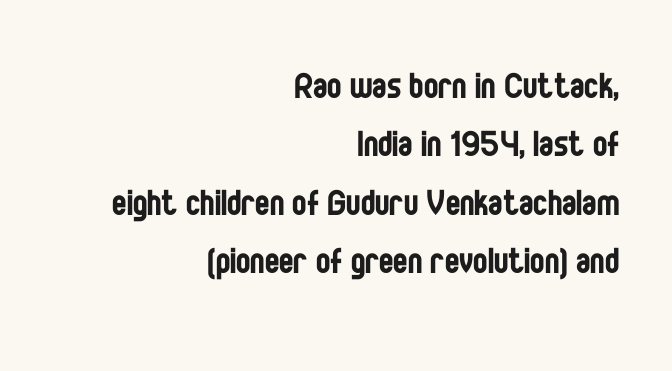
The typesetter chose a ragged-left arrangement here. Examine the stroke ends and you'll find no serifs. The passage shown has conventional tracking throughout. This sample keeps an unexceptional amount of space between lines. A typesetter would call this proportional, since set widths differ per character. Is the stroke heavy? The answer is a plain regular-or-lighter.
